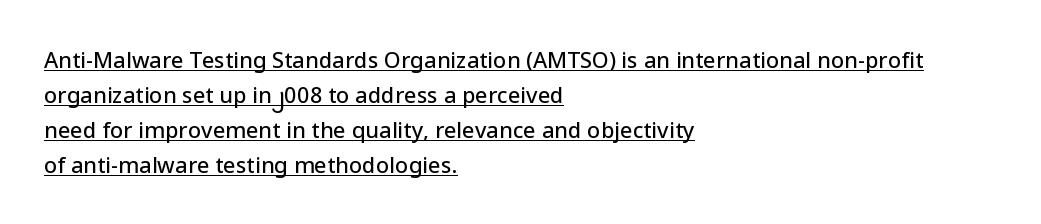
Q: Is the text italic (slanted)? A: No, it is upright.
Q: Is the text underlined? A: Yes.
Q: How is the paragraph aligned? A: Left-aligned.
Q: Is the spacing between letters normal or unusually wide? A: Normal.
Q: Is the spacing between lines tight, normal or loose? A: Normal.
